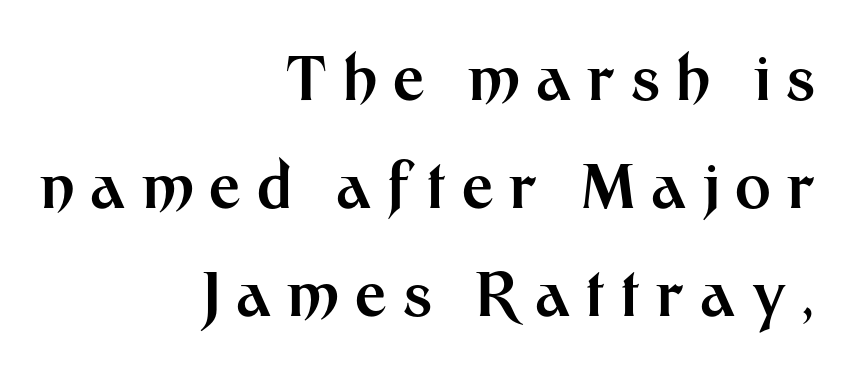
Q: Is the text bold? A: Yes.
Q: Is the text italic (slanted)? A: No, it is upright.
Q: Is the typeface a serif or a sans-serif typeface? A: Sans-serif.
Q: Is the text underlined? A: No.
Q: How is the paragraph aligned? A: Right-aligned.
Q: Is the spacing between letters normal or unusually wide? A: Unusually wide.
Q: Width (condensed, normal, or wide)? A: Normal.
Q: Stroke contrast? A: Medium.
Q: x-height? A: Medium.
Q: Monospaced? A: No.
